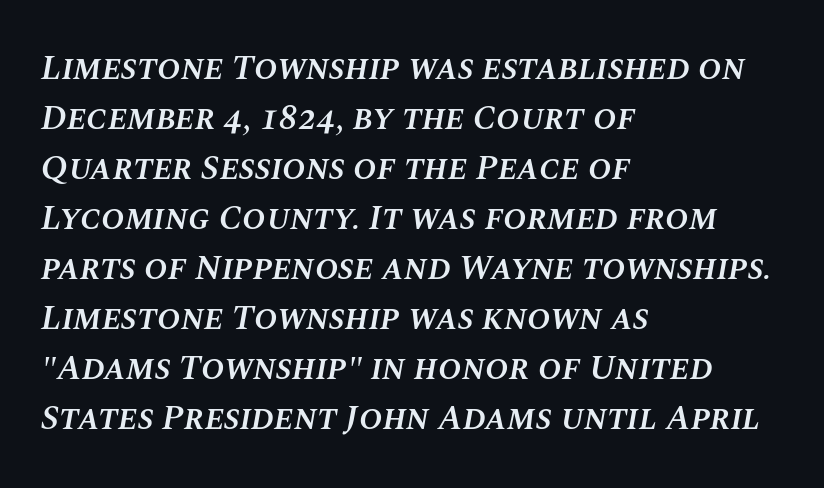
The image shows 35 px semibold type, italic (leaning right); set left-aligned, normal line spacing (1.43x), normal letter spacing, not underlined; medium stroke contrast and a large x-height.
